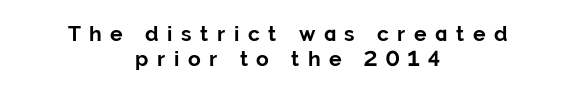
{"italic": "no", "bold": "yes", "underline": "no", "align": "center", "line_spacing_ratio": 1.2, "letter_spacing": "wide", "letter_spacing_em": 0.41, "glyph_px": 21}
